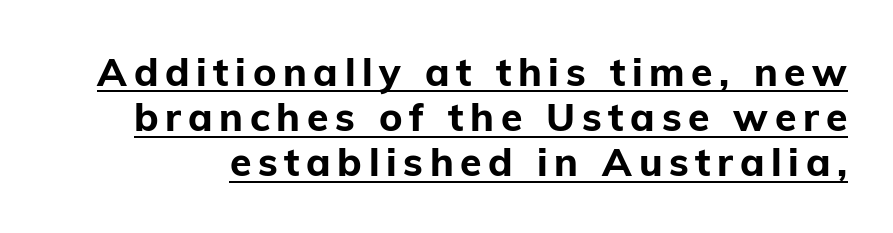
A typesetter would call this proportional, since set widths differ per character. The words here are underlined. This sample uses a sans-serif face. Plenty of ink on the page — the face is bold.
